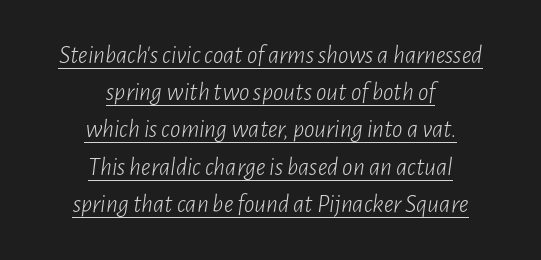
The words here are underlined. A student would call this center alignment; a typographer would say set centered. A typesetter would mark this as italic. On a weight scale, this lands at 450 or below. Line spacing here is normal.
